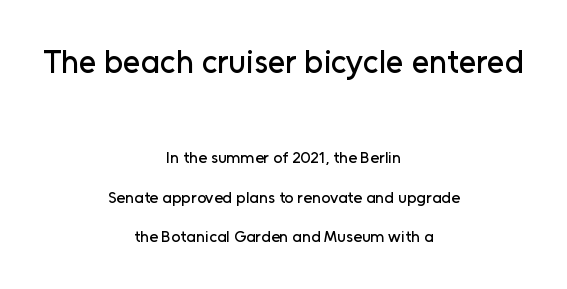
The image shows 32 px sans-serif type, upright; set centered, loose line spacing (2.48x), normal letter spacing, not underlined; the first (top) block is 2.0x larger; low stroke contrast and a medium x-height.
